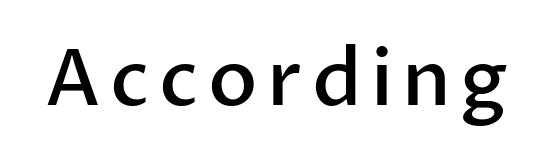
{"serif": "no", "italic": "no", "bold": "semi", "weight": "semibold", "width": "normal", "stroke_contrast": "low", "x_height": "medium", "monospaced": "no", "underline": "no", "glyph_px": 78}
